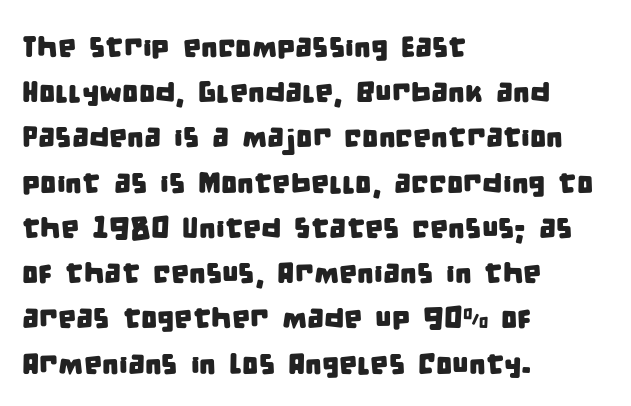
Q: Is the typeface a serif or a sans-serif typeface? A: Sans-serif.
Q: Is the text underlined? A: No.
Q: How is the paragraph aligned? A: Left-aligned.
Q: Is the spacing between letters normal or unusually wide? A: Normal.
Q: Is the spacing between lines tight, normal or loose? A: Normal.
Q: Width (condensed, normal, or wide)? A: Condensed.
Q: Stroke contrast? A: Low.
Q: x-height? A: Large.
Q: Monospaced? A: No.
